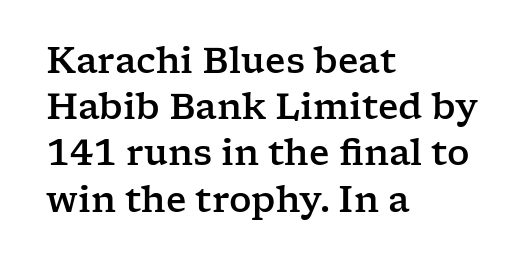
Each row of text sits above clean, open space. A roman cut, with each character standing at attention. How are the letters spaced? Ordinarily, with no added tracking. Each letter keeps its own natural width here, so spacing adapts to shape. The glyphs in this specimen are seriffed.
